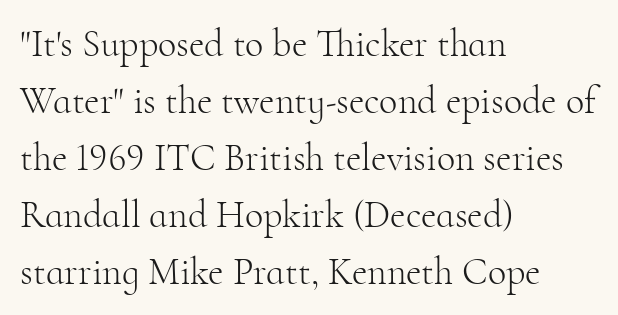
In terms of posture, this sample is upright. The typesetter chose a ragged-right arrangement here. Unbolded letterforms with no extra heft. Small tapered or slab feet sit at the stroke ends, so this counts as serif.
